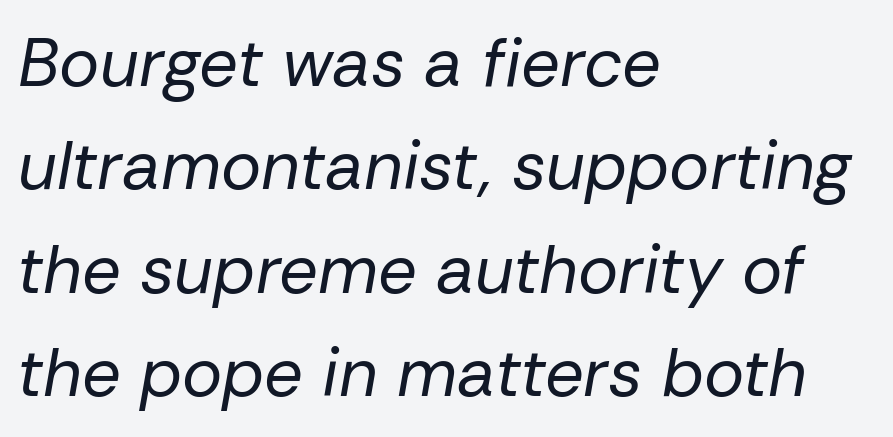
Honestly, the letter spacing is just normal — you wouldn't notice it. These lines sit exactly where default settings would place them. Emphasis-style slanted type is in use. Here the designer chose a conventional face with non-uniform glyph widths.
